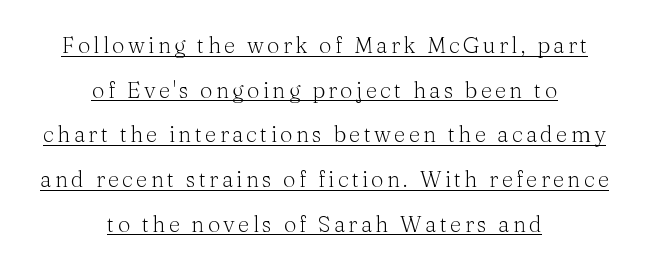
{"italic": "no", "bold": "no", "underline": "yes", "align": "center", "line_spacing": "loose", "line_spacing_ratio": 2.03, "glyph_px": 22}
